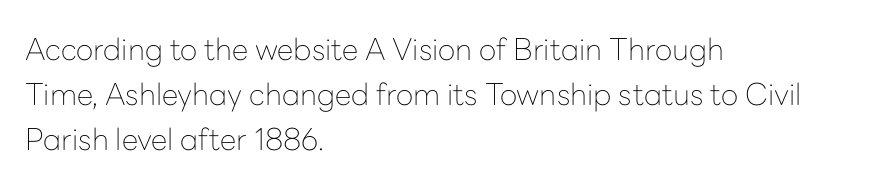
Q: Is the text bold? A: No.
Q: Is the text italic (slanted)? A: No, it is upright.
Q: Is the typeface a serif or a sans-serif typeface? A: Sans-serif.
Q: Is the text underlined? A: No.
Q: How is the paragraph aligned? A: Left-aligned.
Q: Is the spacing between letters normal or unusually wide? A: Normal.
Q: Is the spacing between lines tight, normal or loose? A: Normal.
Q: Width (condensed, normal, or wide)? A: Normal.
Q: Stroke contrast? A: Low.
Q: x-height? A: Medium.
Q: Monospaced? A: No.
